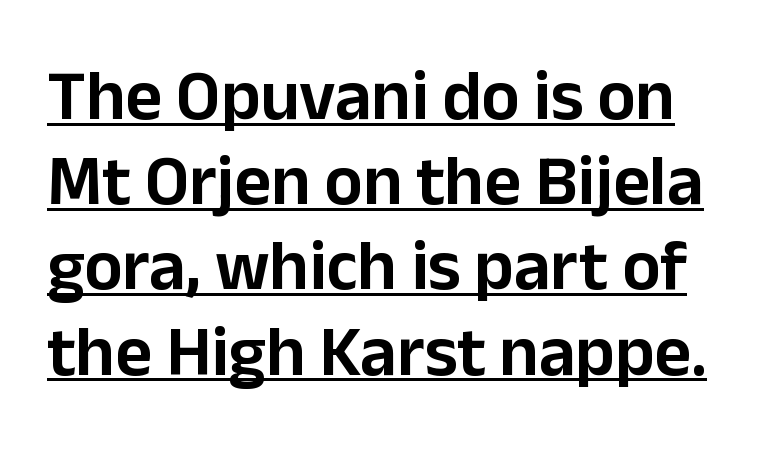
Each line of the rendering has a horizontal stroke beneath the glyphs. Here the designer chose a conventional face with non-uniform glyph widths. Italic? Not at all — the glyphs are vertical. These lines keep a tight, regular rhythm from letter to letter.
